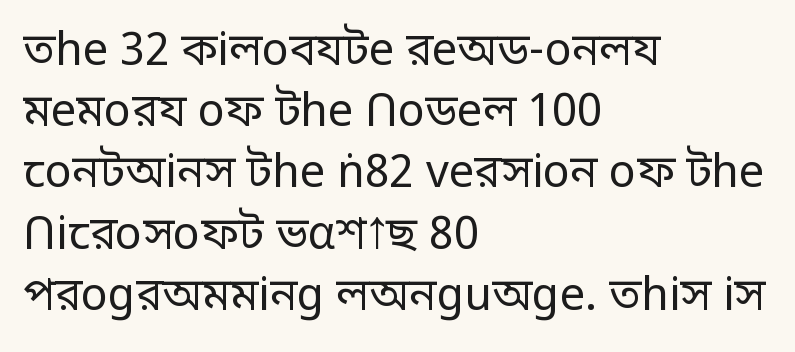
Posture: straight, roman, zero tilt. Letters rest on an invisible, unmarked baseline. Teacher's note: observe the even left margin — that is flush-left alignment. In terms of letterspacing, this is plain default setting.
